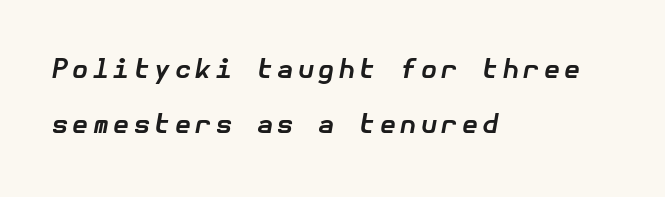
Q: Is the text bold? A: Yes.
Q: Is the text italic (slanted)? A: Yes, it leans right by about 10 degrees.
Q: Is the text underlined? A: No.
Q: How is the paragraph aligned? A: Left-aligned.
Q: Is the spacing between lines tight, normal or loose? A: Loose.
